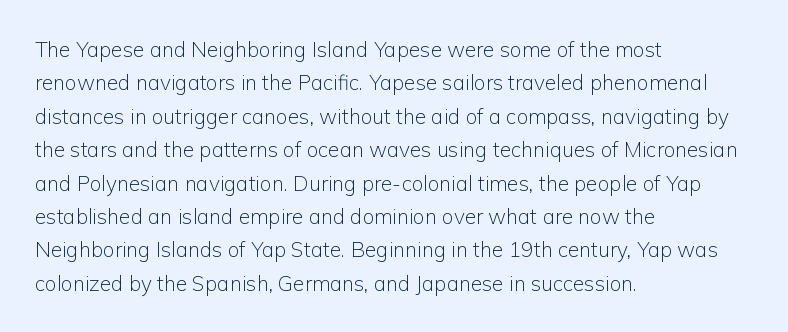
{"italic": "no", "bold": "no", "underline": "no", "align": "left", "line_spacing": "normal", "line_spacing_ratio": 1.59, "letter_spacing": "normal", "letter_spacing_em": 0.0, "glyph_px": 21}
